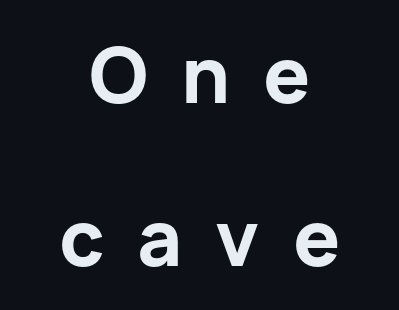
{"serif": "no", "italic": "no", "bold": "yes", "weight": "bold", "width": "normal", "stroke_contrast": "low", "x_height": "medium", "monospaced": "no", "underline": "no", "align": "center", "line_spacing": "loose", "line_spacing_ratio": 2.09, "letter_spacing": "wide", "letter_spacing_em": 0.42, "glyph_px": 78}
